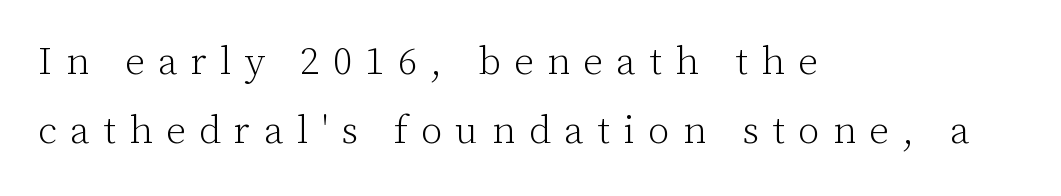
Q: Is the text bold? A: No.
Q: Is the text italic (slanted)? A: No, it is upright.
Q: Is the typeface a serif or a sans-serif typeface? A: Serif.
Q: Is the text underlined? A: No.
Q: How is the paragraph aligned? A: Left-aligned.
Q: Is the spacing between letters normal or unusually wide? A: Unusually wide.
Q: Width (condensed, normal, or wide)? A: Normal.
Q: Stroke contrast? A: Low.
Q: x-height? A: Medium.
Q: Monospaced? A: No.
